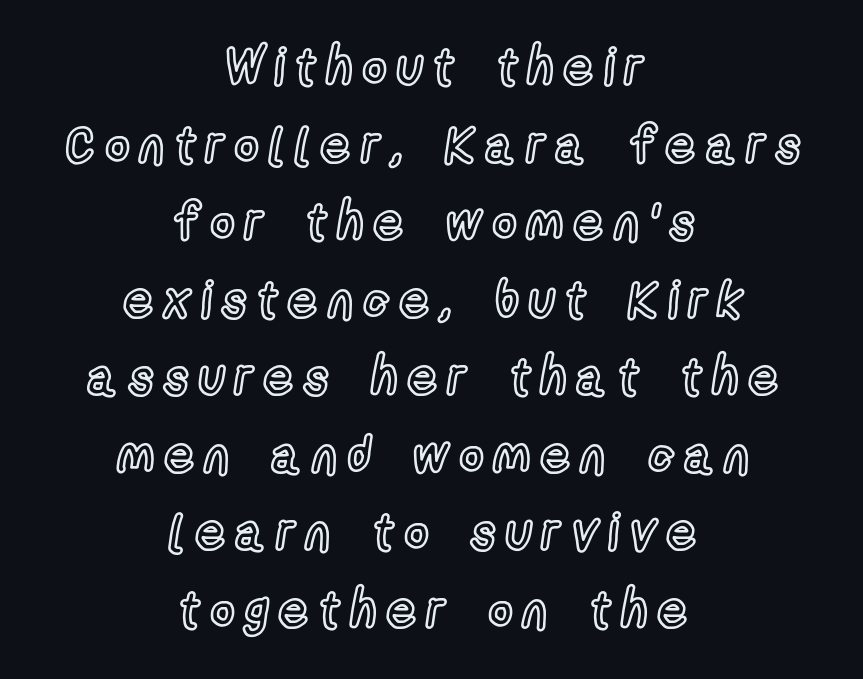
{"width": "condensed", "x_height": "medium", "monospaced": "no", "underline": "no", "align": "center", "line_spacing": "normal", "line_spacing_ratio": 1.52, "letter_spacing": "wide", "letter_spacing_em": 0.21, "glyph_px": 51}
